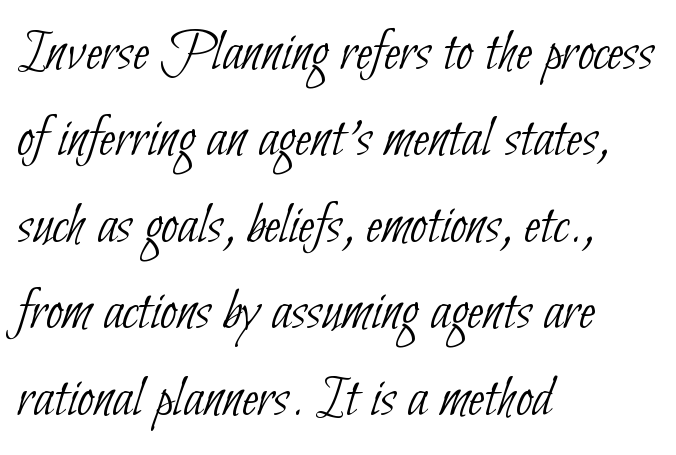
Q: Is the text bold? A: No.
Q: Is the typeface a serif or a sans-serif typeface? A: Sans-serif.
Q: Is the text underlined? A: No.
Q: How is the paragraph aligned? A: Left-aligned.
Q: Is the spacing between letters normal or unusually wide? A: Normal.
Q: Is the spacing between lines tight, normal or loose? A: Normal.
Q: Width (condensed, normal, or wide)? A: Condensed.
Q: Stroke contrast? A: Low.
Q: x-height? A: Small.
Q: Monospaced? A: No.
